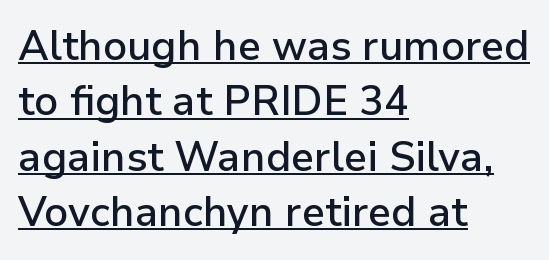
Examine the stroke ends and you'll find no serifs. Ascenders rise straight up at ninety degrees. Regular leading. The rendered words wear a rule along their underside. Compared with a centered layout, this one pins lines to the left instead.
